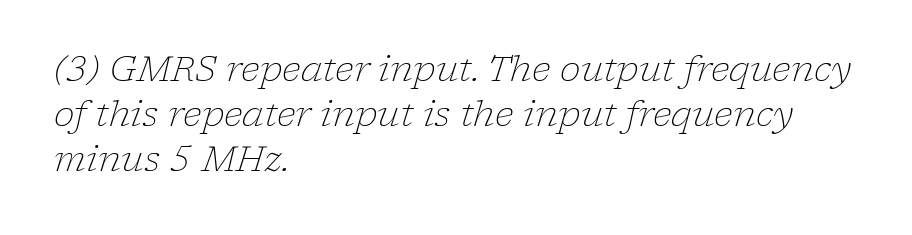
{"serif": "yes", "italic": "yes", "lean": "right", "slant_degrees": 17, "bold": "no", "weight": "light", "width": "normal", "stroke_contrast": "low", "x_height": "medium", "monospaced": "no", "underline": "no", "align": "left", "line_spacing": "normal", "line_spacing_ratio": 1.29, "letter_spacing": "normal", "letter_spacing_em": 0.0, "glyph_px": 35}
